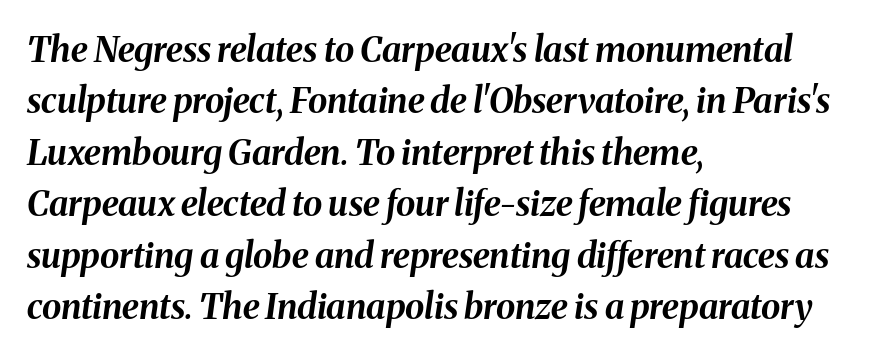
The image shows 35 px bold type, italic (leaning right); set left-aligned, normal line spacing (1.47x), normal letter spacing, not underlined; medium stroke contrast and a medium x-height.
